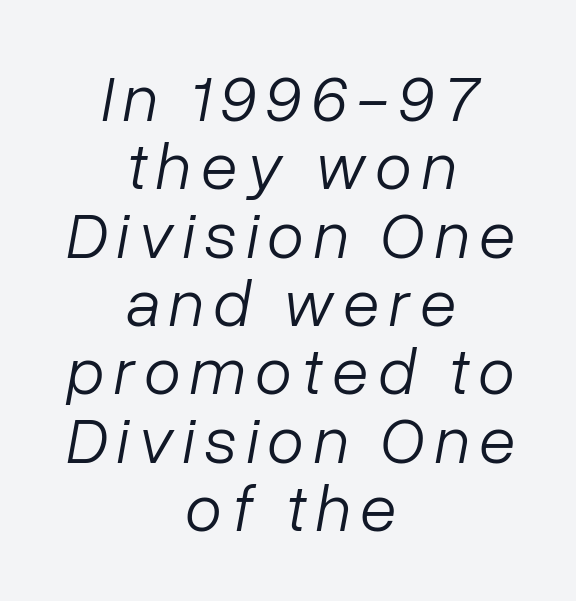
Proportional: the letters do not fall into vertical columns. Nobody drew a line under any word here. Stroke thickness stays within the range of a standard reading face or lighter. Does the lettering tilt? It does — this is italic. Horizontal bands of white between lines are thin slivers.
